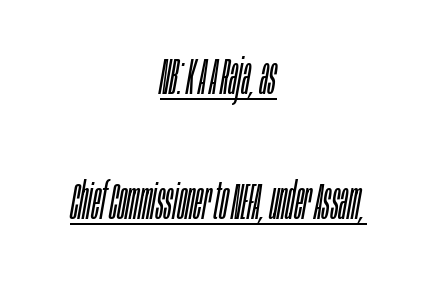
Q: Is the text bold? A: No.
Q: Is the text italic (slanted)? A: Yes, it leans right by about 10 degrees.
Q: Is the text underlined? A: Yes.
Q: How is the paragraph aligned? A: Centered.
Q: Is the spacing between letters normal or unusually wide? A: Normal.
Q: Is the spacing between lines tight, normal or loose? A: Loose.
Q: Width (condensed, normal, or wide)? A: Condensed.
Q: Stroke contrast? A: Low.
Q: x-height? A: Large.
Q: Monospaced? A: No.
